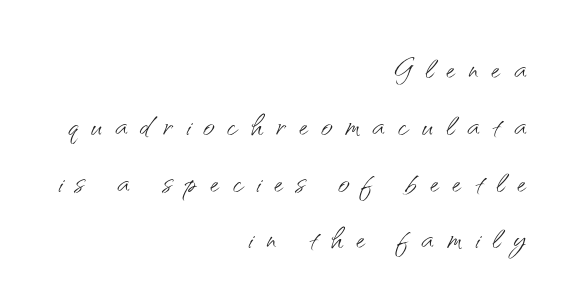
{"serif": "no", "bold": "no", "weight": "light", "width": "normal", "stroke_contrast": "medium", "x_height": "small", "monospaced": "no", "underline": "no", "align": "right", "line_spacing": "normal", "line_spacing_ratio": 1.42, "letter_spacing": "wide", "letter_spacing_em": 0.33, "glyph_px": 40}
